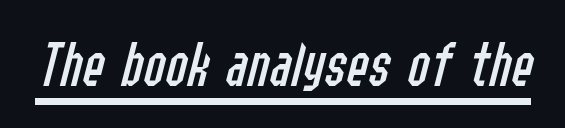
{"italic": "yes", "lean": "right", "slant_degrees": 14, "bold": "no", "weight": "regular", "width": "condensed", "stroke_contrast": "low", "x_height": "medium", "monospaced": "no", "underline": "yes", "letter_spacing": "normal", "letter_spacing_em": 0.0, "glyph_px": 66}
